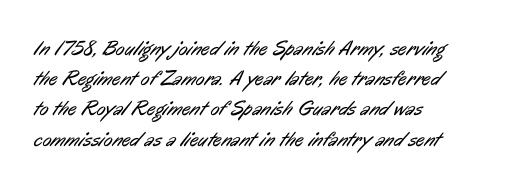
Q: Is the text bold? A: No.
Q: Is the text underlined? A: No.
Q: How is the paragraph aligned? A: Left-aligned.
Q: Is the spacing between letters normal or unusually wide? A: Normal.
Q: Is the spacing between lines tight, normal or loose? A: Normal.
